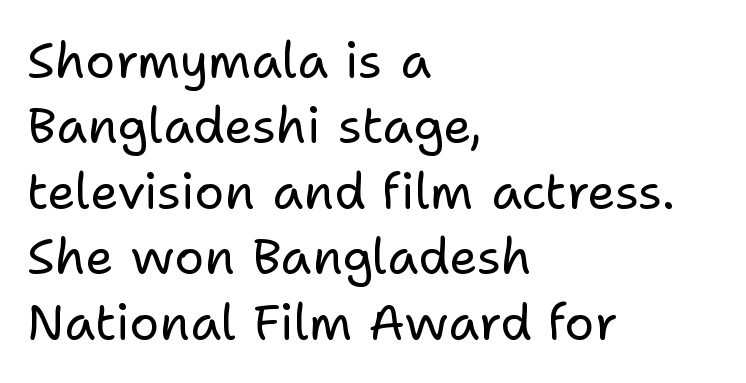
{"serif": "no", "italic": "no", "bold": "no", "weight": "regular", "width": "normal", "stroke_contrast": "low", "x_height": "medium", "monospaced": "no", "underline": "no", "align": "left", "line_spacing": "normal", "line_spacing_ratio": 1.31, "letter_spacing": "normal", "letter_spacing_em": 0.0, "glyph_px": 50}
